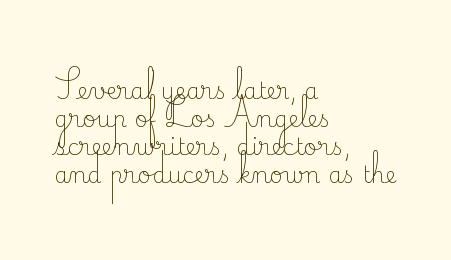
The image shows 23 px text type, upright; set left-aligned, line spacing 1.22x, normal letter spacing, not underlined.
